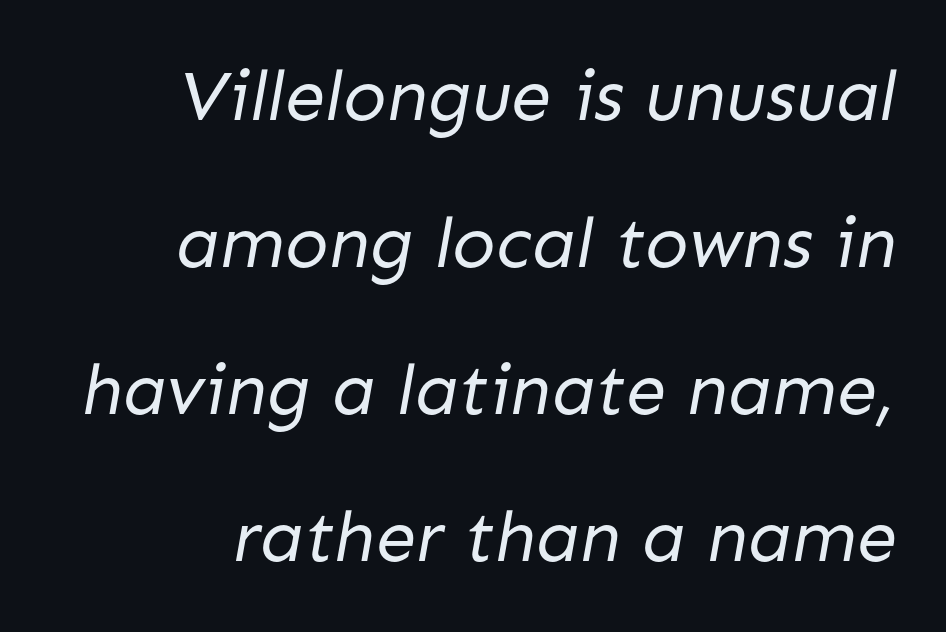
The image shows 72 px regular-weight sans-serif type; set loose line spacing (2.04x), normal letter spacing, not underlined; low stroke contrast and a medium x-height.
